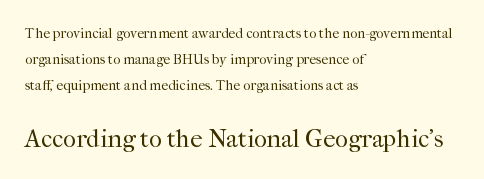
{"italic": "no", "bold": "no", "underline": "no", "align": "left", "line_spacing_ratio": 1.87, "letter_spacing": "normal", "letter_spacing_em": 0.0, "larger_block": "second", "size_ratio": 1.79, "glyph_px": 25}
